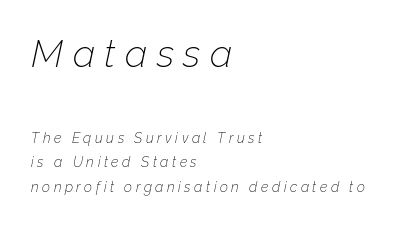
The image shows 38 px thin type, italic (leaning right); set left-aligned, line spacing 1.77x, unusually wide letter spacing (+0.25 em), not underlined; the first (top) block is 2.71x larger; low stroke contrast and a medium x-height.
